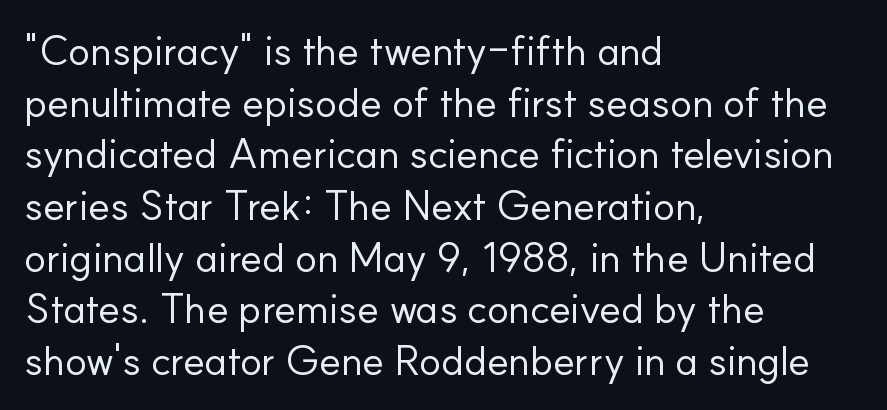
Leading: standard. A typesetter would call this zero additional tracking. A typesetter would mark this as roman, not italic. Compared with a centered layout, this one pins lines to the left instead. The words here are not underlined.
